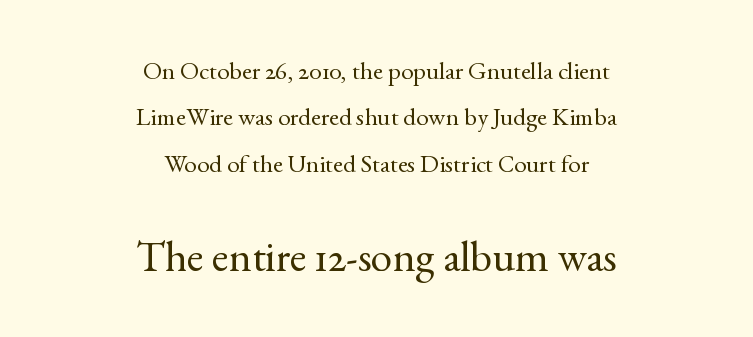
The image shows 43 px regular-weight serif type, upright; set centered, line spacing 1.86x, normal letter spacing, not underlined; the second (bottom) block is 1.72x larger; a small x-height.
